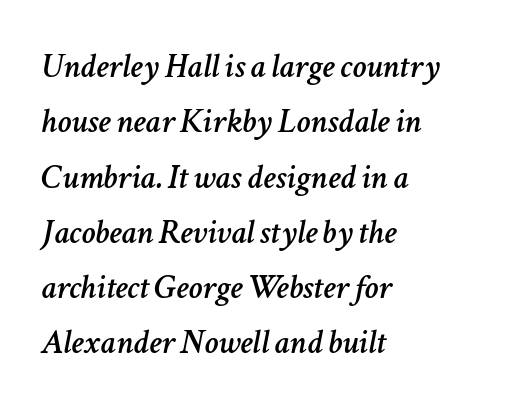
The image shows 35 px text type, italic (leaning right); set left-aligned, normal line spacing (1.58x), normal letter spacing, not underlined; low stroke contrast and a medium x-height.
